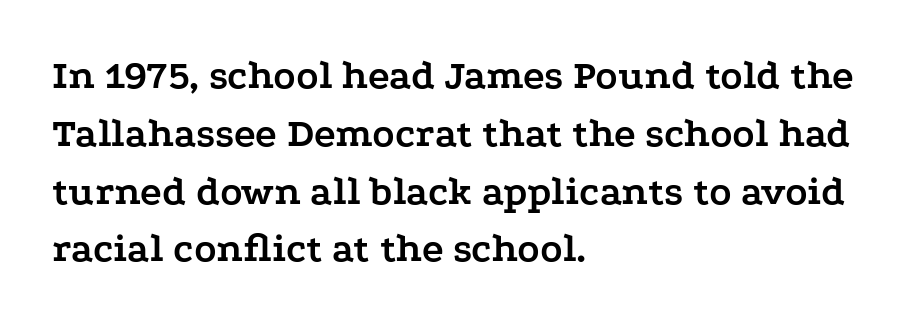
Each letter keeps its own natural width here, so spacing adapts to shape. Descender tails drop into unmarked territory. Ascenders rise straight up at ninety degrees. Each glyph is drawn with heavy, bold strokes. Does the type have serifs? Yes, each stem ends in a small foot.
